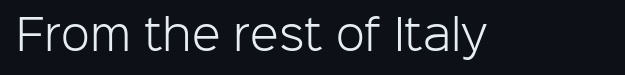
Q: Is the text bold? A: No.
Q: Is the text italic (slanted)? A: No, it is upright.
Q: Is the typeface a serif or a sans-serif typeface? A: Sans-serif.
Q: Is the text underlined? A: No.
Q: Is the spacing between letters normal or unusually wide? A: Normal.
Q: Width (condensed, normal, or wide)? A: Normal.
Q: Stroke contrast? A: Low.
Q: x-height? A: Medium.
Q: Monospaced? A: No.
